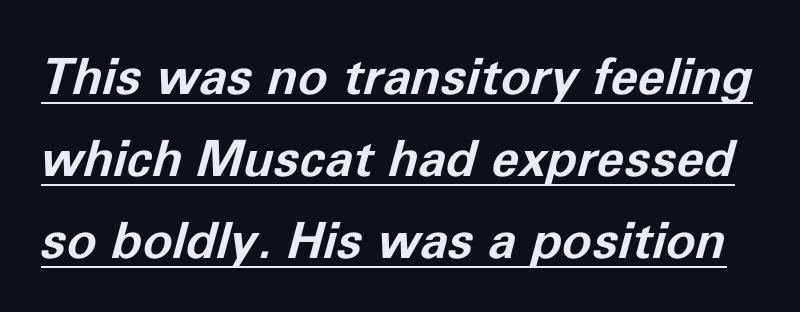
Each glyph is drawn with heavy, bold strokes. Compared with undecorated copy, this sample adds a rule below the words. The lines sit at an ordinary, default distance from one another. This sample has the flowing, uneven cadence of proportional lettering. The gaps between neighbouring characters are ordinary and unremarkable.
